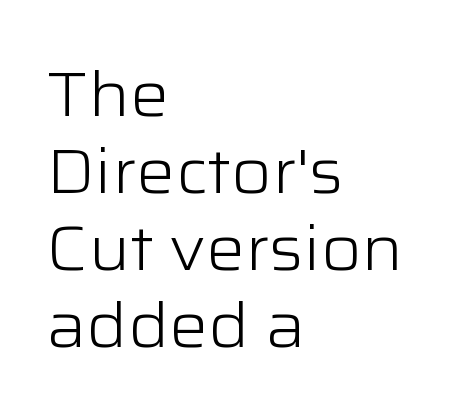
Vertical stems look standard width or narrower in stroke. Typographically, this falls in the sans-serif category. Letter spacing: default. Line beginnings align vertically; line endings do not. This sample keeps an unexceptional amount of space between lines.
